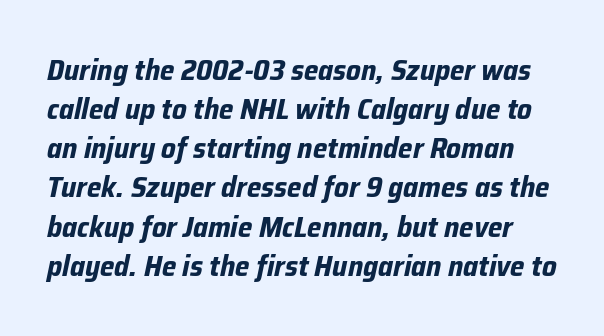
The image shows 29 px bold type, italic (leaning right); set normal line spacing (1.35x), normal letter spacing, not underlined; low stroke contrast and a medium x-height.
